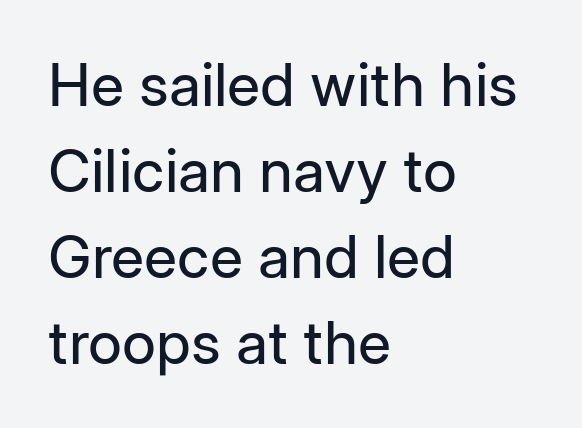
{"serif": "no", "italic": "no", "bold": "no", "weight": "regular", "width": "normal", "stroke_contrast": "low", "x_height": "medium", "monospaced": "no", "underline": "no", "align": "left", "line_spacing": "normal", "line_spacing_ratio": 1.46, "letter_spacing": "normal", "letter_spacing_em": 0.0, "glyph_px": 59}
